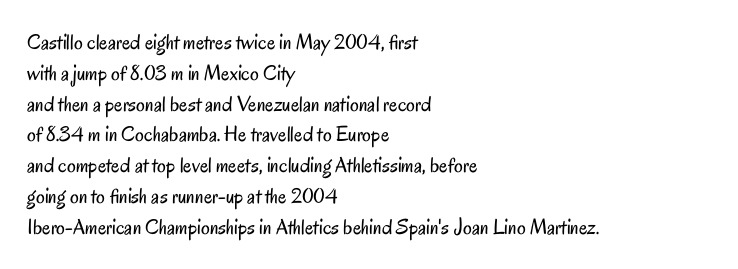
Summary of vertical rhythm: regular, with standard interline spacing. Short note: letters normally spaced. The font's upright variant was chosen for this text. Casual observation: everything's shoved over to the left.
